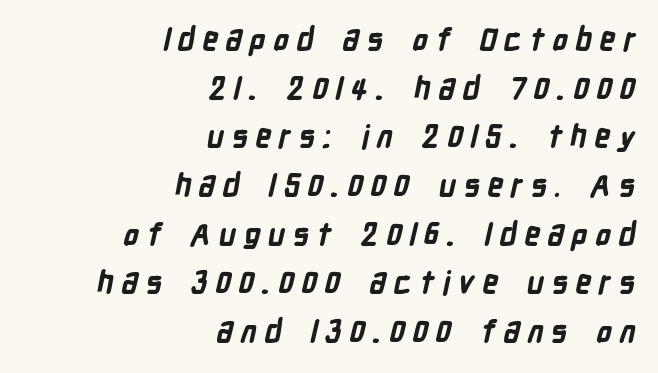
The image shows 31 px bold, condensed sans-serif type; set right-aligned, normal line spacing (1.57x), unusually wide letter spacing (+0.24 em), not underlined; low stroke contrast and a medium x-height.
